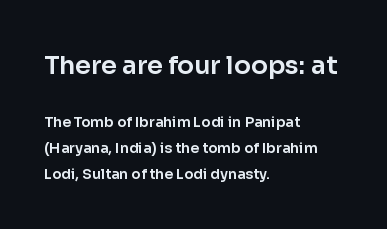
The image shows 25 px text type, upright; set left-aligned, line spacing 1.85x, normal letter spacing, not underlined; the first (top) block is 1.79x larger.
